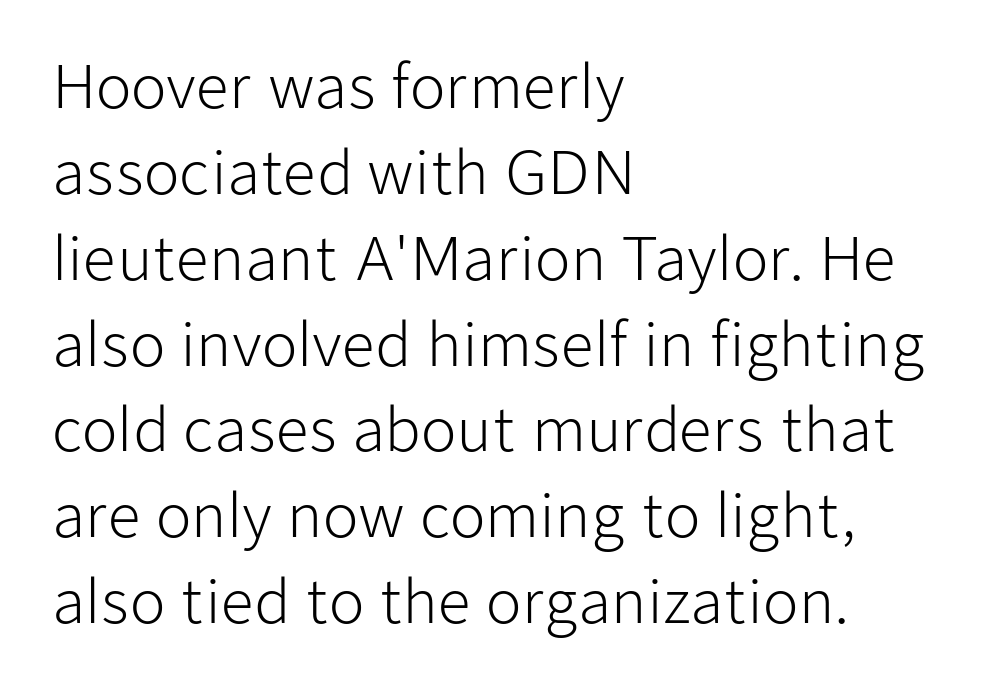
Q: Is the text bold? A: No.
Q: Is the text italic (slanted)? A: No, it is upright.
Q: Is the typeface a serif or a sans-serif typeface? A: Sans-serif.
Q: Is the text underlined? A: No.
Q: How is the paragraph aligned? A: Left-aligned.
Q: Is the spacing between letters normal or unusually wide? A: Normal.
Q: Is the spacing between lines tight, normal or loose? A: Normal.
Q: Width (condensed, normal, or wide)? A: Normal.
Q: Stroke contrast? A: Low.
Q: x-height? A: Medium.
Q: Monospaced? A: No.
